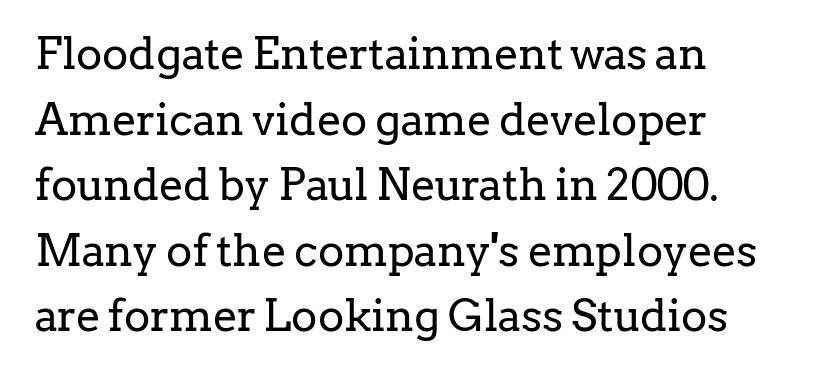
Q: Is the text bold? A: No.
Q: Is the text italic (slanted)? A: No, it is upright.
Q: Is the typeface a serif or a sans-serif typeface? A: Serif.
Q: Is the text underlined? A: No.
Q: How is the paragraph aligned? A: Left-aligned.
Q: Is the spacing between letters normal or unusually wide? A: Normal.
Q: Is the spacing between lines tight, normal or loose? A: Normal.
Q: Width (condensed, normal, or wide)? A: Normal.
Q: Stroke contrast? A: Low.
Q: x-height? A: Medium.
Q: Monospaced? A: No.
